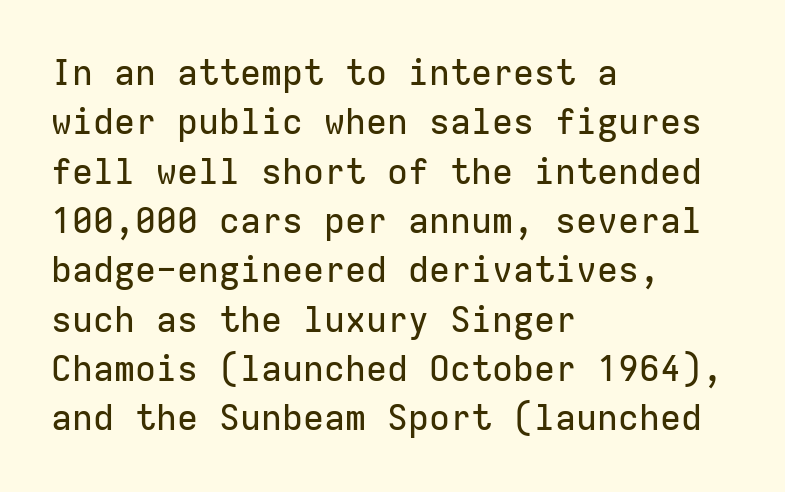
{"serif": "no", "italic": "no", "width": "normal", "stroke_contrast": "low", "x_height": "medium", "monospaced": "yes", "underline": "no", "align": "left", "line_spacing": "normal", "line_spacing_ratio": 1.41, "letter_spacing": "normal", "letter_spacing_em": 0.0, "glyph_px": 35}
